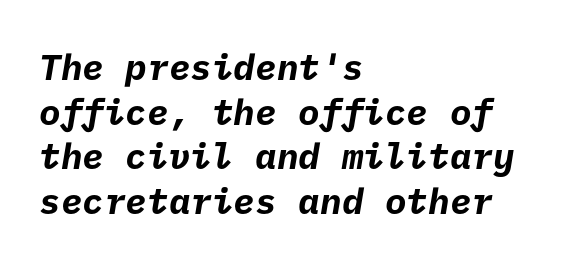
Compared with an ordinary text face, these strokes are far heavier — a full bold. The gap between lines stays unmarked. The letters sit at their default tracking, neither squeezed nor spread. The paragraph shown leans on its left margin.
